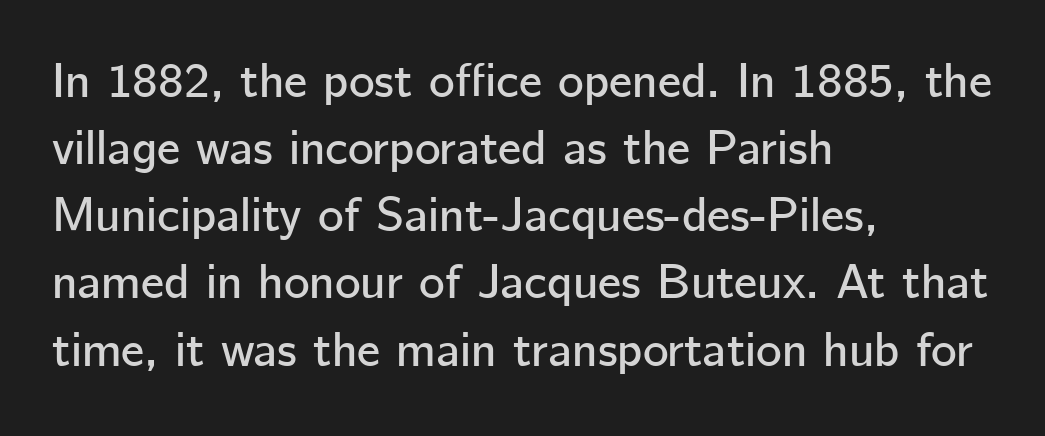
Q: Is the text italic (slanted)? A: No, it is upright.
Q: Is the typeface a serif or a sans-serif typeface? A: Sans-serif.
Q: Is the text underlined? A: No.
Q: How is the paragraph aligned? A: Left-aligned.
Q: Is the spacing between letters normal or unusually wide? A: Normal.
Q: Is the spacing between lines tight, normal or loose? A: Normal.
Q: Width (condensed, normal, or wide)? A: Normal.
Q: Stroke contrast? A: Low.
Q: x-height? A: Medium.
Q: Monospaced? A: No.
